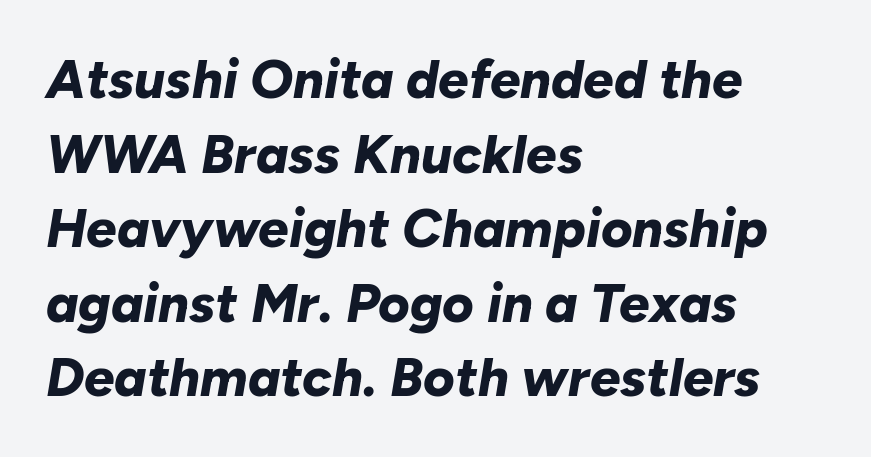
Q: Is the text bold? A: Yes.
Q: Is the text italic (slanted)? A: Yes, it leans right by about 10 degrees.
Q: Is the text underlined? A: No.
Q: How is the paragraph aligned? A: Left-aligned.
Q: Is the spacing between letters normal or unusually wide? A: Normal.
Q: Is the spacing between lines tight, normal or loose? A: Normal.
Q: Width (condensed, normal, or wide)? A: Normal.
Q: Stroke contrast? A: Low.
Q: x-height? A: Medium.
Q: Monospaced? A: No.
